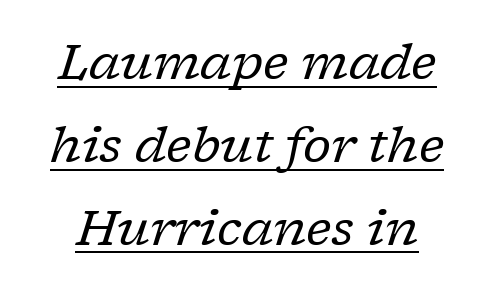
{"serif": "yes", "italic": "yes", "lean": "right", "slant_degrees": 17, "bold": "no", "weight": "regular", "width": "normal", "stroke_contrast": "low", "x_height": "medium", "monospaced": "no", "underline": "yes", "line_spacing": "normal", "line_spacing_ratio": 1.69, "letter_spacing": "normal", "letter_spacing_em": 0.0, "glyph_px": 49}
